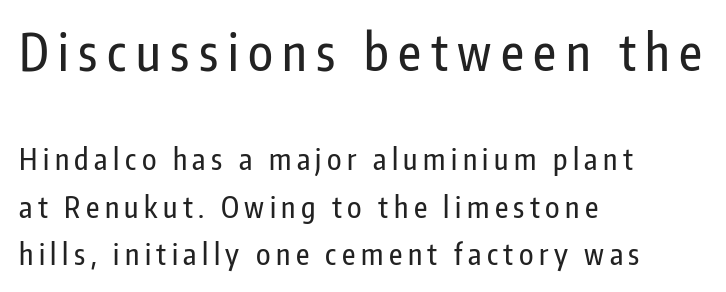
{"serif": "no", "italic": "no", "width": "condensed", "stroke_contrast": "low", "x_height": "medium", "monospaced": "no", "underline": "no", "align": "left", "line_spacing": "normal", "line_spacing_ratio": 1.63, "larger_block": "first", "size_ratio": 1.72, "glyph_px": 50}
